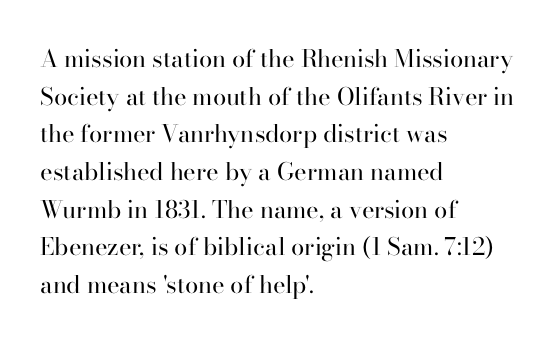
Q: Is the text bold? A: No.
Q: Is the text italic (slanted)? A: No, it is upright.
Q: Is the text underlined? A: No.
Q: How is the paragraph aligned? A: Left-aligned.
Q: Is the spacing between letters normal or unusually wide? A: Normal.
Q: Is the spacing between lines tight, normal or loose? A: Normal.
